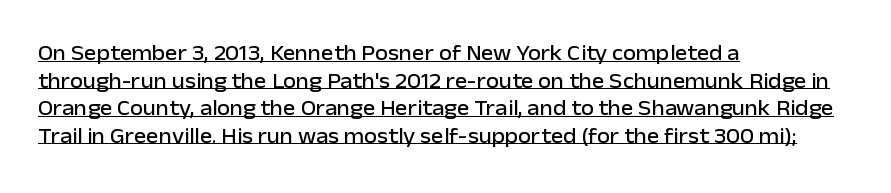
Descenders here cross a horizontal rule under the line. Is there any slant? The stems are plumb. The space between consecutive lines is moderate. Alignment: flush left. A typesetter would call this zero additional tracking.
